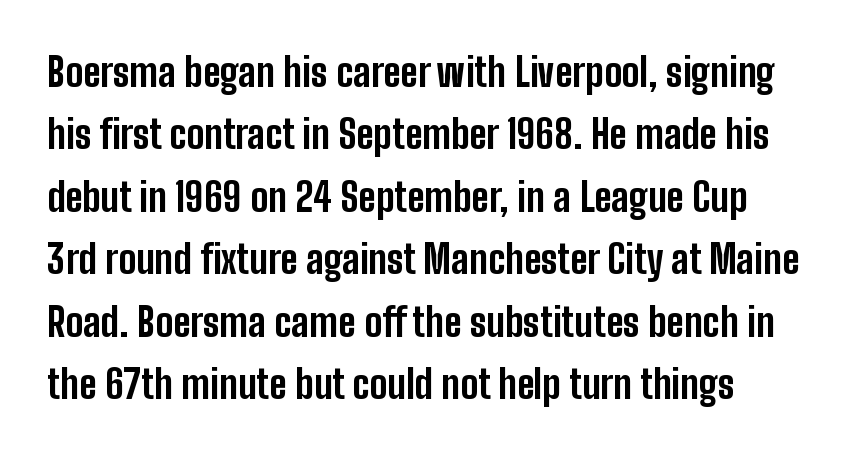
The image shows 40 px bold, condensed sans-serif type, upright; set normal line spacing (1.56x), normal letter spacing, not underlined; low stroke contrast and a medium x-height.
